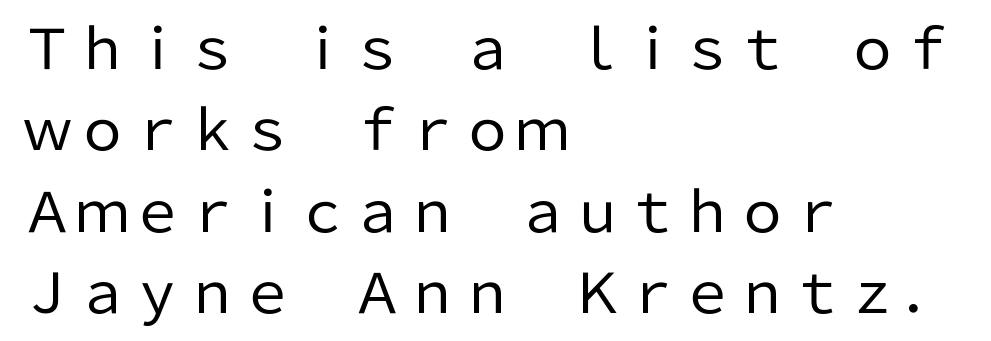
The image shows 55 px regular-weight sans-serif type, upright; set left-aligned, normal line spacing (1.48x), normal letter spacing, not underlined; low stroke contrast and a medium x-height.
